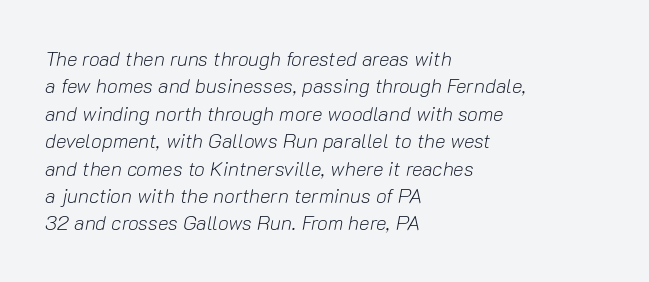
{"italic": "yes", "lean": "right", "slant_degrees": 10, "bold": "no", "underline": "no", "align": "left", "line_spacing": "normal", "line_spacing_ratio": 1.37, "letter_spacing": "normal", "letter_spacing_em": 0.0, "glyph_px": 20}
